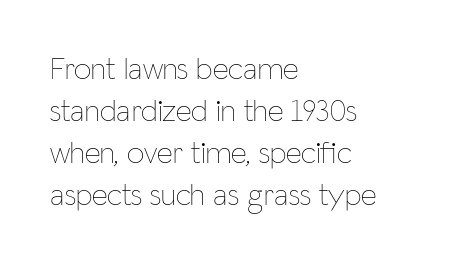
Line beginnings align vertically; line endings do not. Unlike italic type, these characters show no tilt at all. A clean baseline with only descenders dipping below it. The gaps between neighbouring characters are ordinary and unremarkable.
